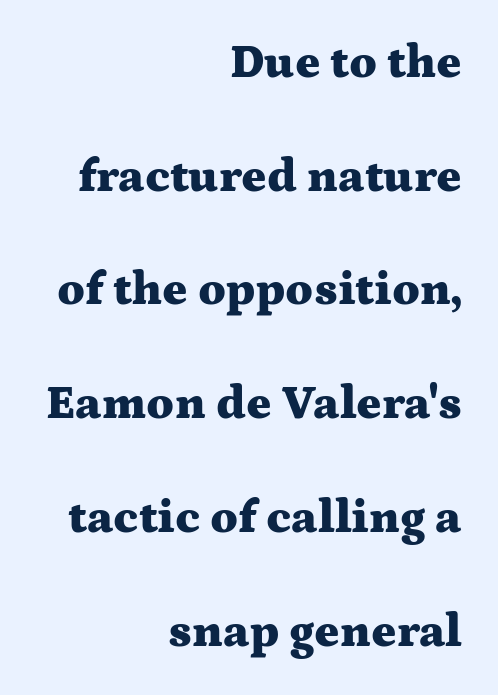
Q: Is the text bold? A: Yes.
Q: Is the text italic (slanted)? A: No, it is upright.
Q: Is the typeface a serif or a sans-serif typeface? A: Serif.
Q: Is the text underlined? A: No.
Q: How is the paragraph aligned? A: Right-aligned.
Q: Is the spacing between letters normal or unusually wide? A: Normal.
Q: Is the spacing between lines tight, normal or loose? A: Loose.
Q: Width (condensed, normal, or wide)? A: Wide.
Q: Stroke contrast? A: Medium.
Q: x-height? A: Medium.
Q: Monospaced? A: No.
